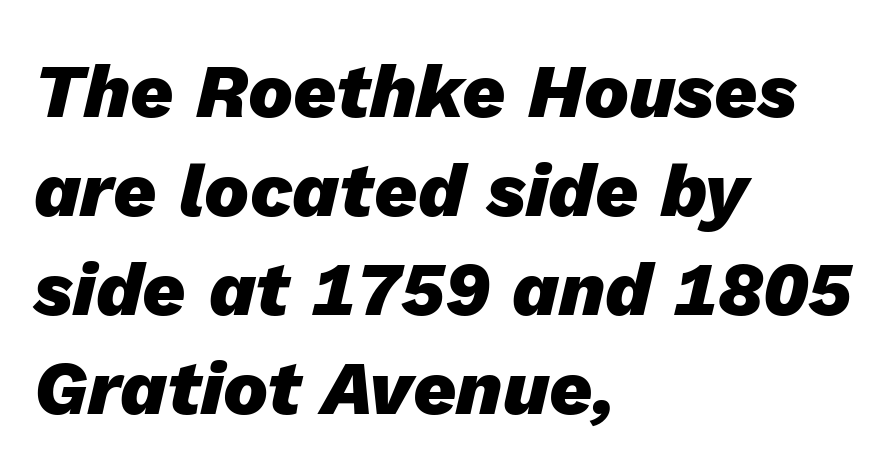
This sample has the flowing, uneven cadence of proportional lettering. Regarding leading, the lines here are spaced in the standard way. The passage shown is emphatically bold. Each row of text sits above clean, open space. Designer's note — italics engaged.
